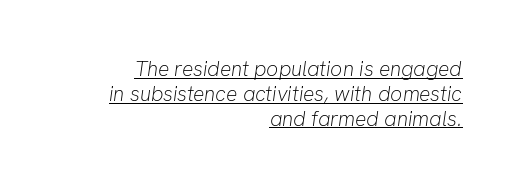
The image shows 21 px text type, italic (leaning right); set right-aligned, line spacing 1.18x, normal letter spacing, underlined.
